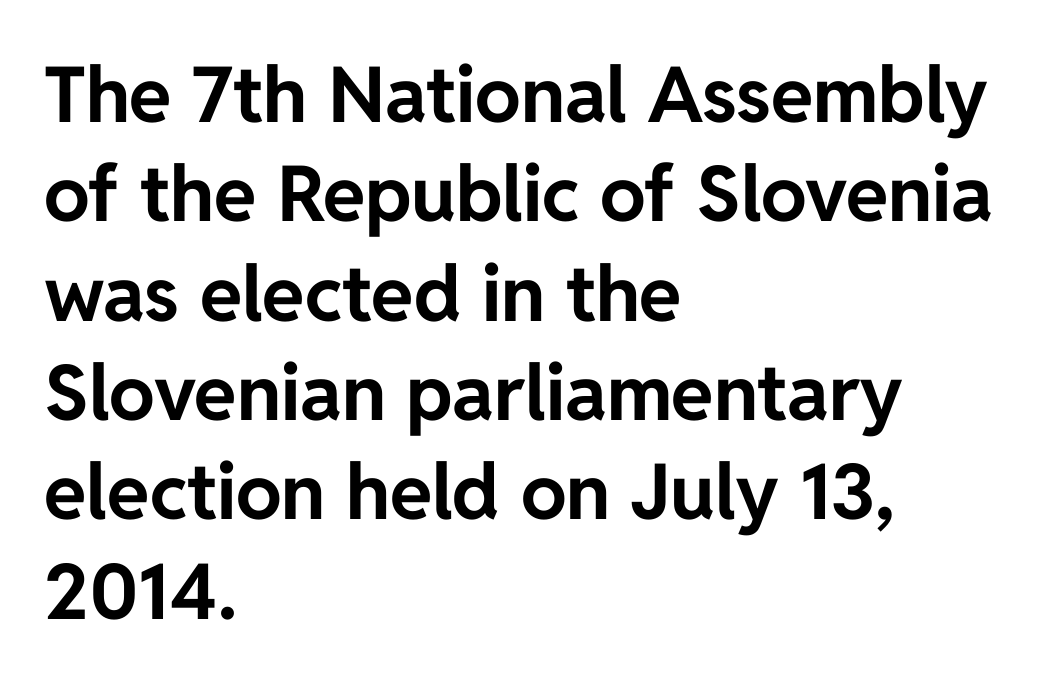
Letters rest on an invisible, unmarked baseline. The font is running at its bold setting. Students, note that the glyphs here touch the page at normal intervals. No italicization has been applied; the sample stays upright. Think of a printed novel: that variable character pitch is what you see here. A classic flush-left, rag-right setting is used for this passage.
